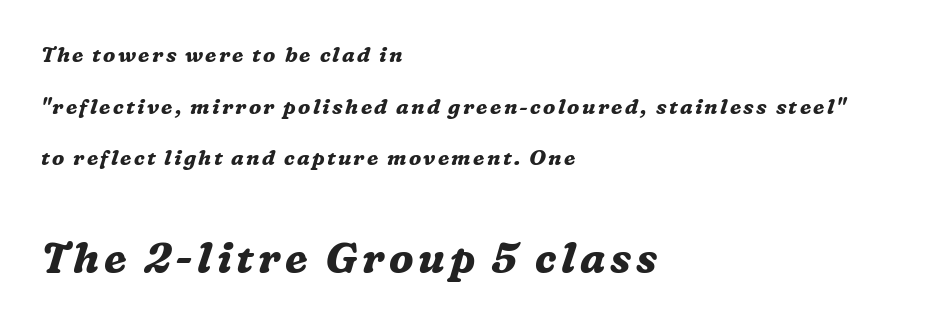
Q: Is the text bold? A: Yes.
Q: Is the text italic (slanted)? A: Yes, it leans right by about 16 degrees.
Q: Is the typeface a serif or a sans-serif typeface? A: Serif.
Q: Is the text underlined? A: No.
Q: How is the paragraph aligned? A: Left-aligned.
Q: Is the spacing between lines tight, normal or loose? A: Loose.
Q: Which block of text is set in a larger size, the first (top) or the second (bottom)? A: The second (bottom) one.
Q: Width (condensed, normal, or wide)? A: Normal.
Q: Stroke contrast? A: Medium.
Q: x-height? A: Medium.
Q: Monospaced? A: No.
